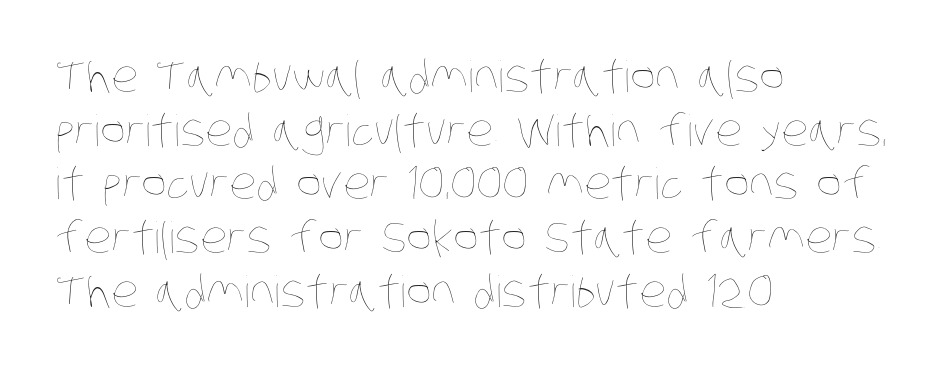
{"bold": "no", "weight": "thin", "width": "condensed", "stroke_contrast": "low", "x_height": "large", "monospaced": "no", "underline": "no", "align": "left", "line_spacing": "normal", "line_spacing_ratio": 1.25, "letter_spacing": "normal", "letter_spacing_em": 0.0, "glyph_px": 43}
